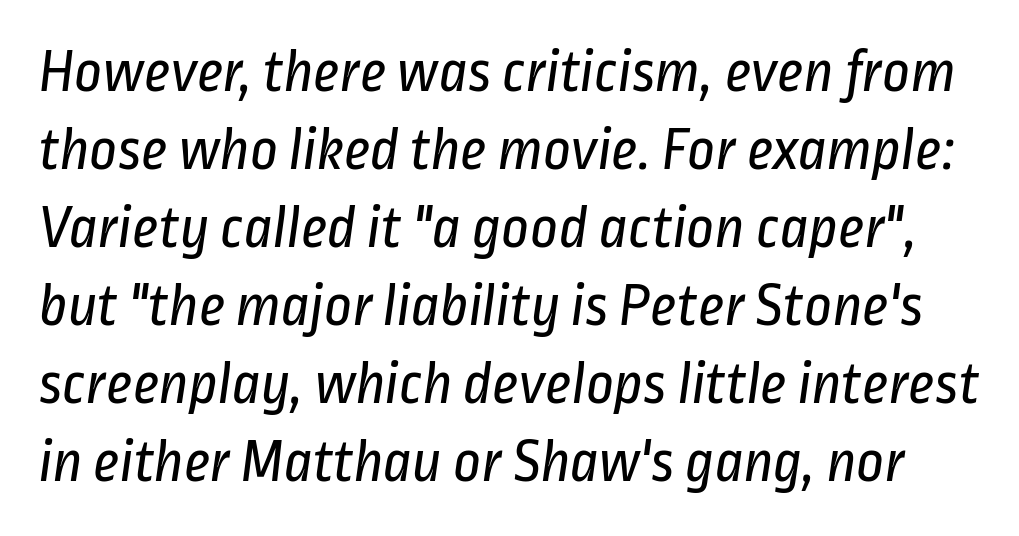
Q: Is the text bold? A: No.
Q: Is the typeface a serif or a sans-serif typeface? A: Sans-serif.
Q: Is the text underlined? A: No.
Q: Is the spacing between letters normal or unusually wide? A: Normal.
Q: Is the spacing between lines tight, normal or loose? A: Normal.
Q: Width (condensed, normal, or wide)? A: Condensed.
Q: Stroke contrast? A: Low.
Q: x-height? A: Medium.
Q: Monospaced? A: No.
